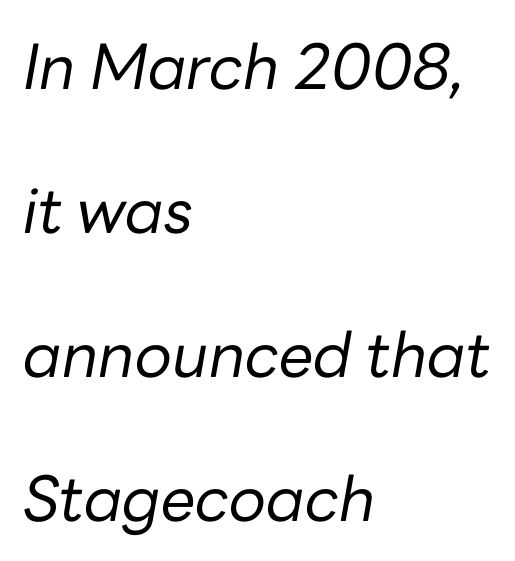
The image shows 62 px regular-weight type, italic (leaning right); set left-aligned, loose line spacing (2.32x), normal letter spacing, not underlined; low stroke contrast and a medium x-height.
